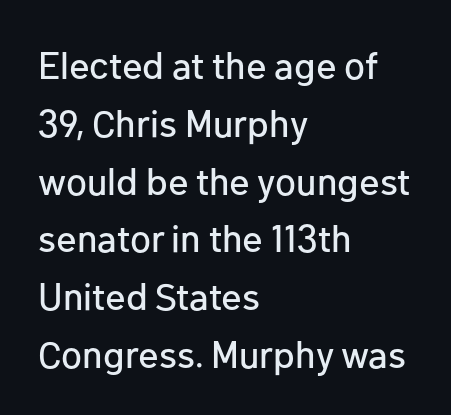
{"serif": "no", "italic": "no", "width": "normal", "stroke_contrast": "low", "x_height": "medium", "monospaced": "no", "underline": "no", "align": "left", "line_spacing": "normal", "line_spacing_ratio": 1.52, "letter_spacing": "normal", "letter_spacing_em": 0.0, "glyph_px": 38}
